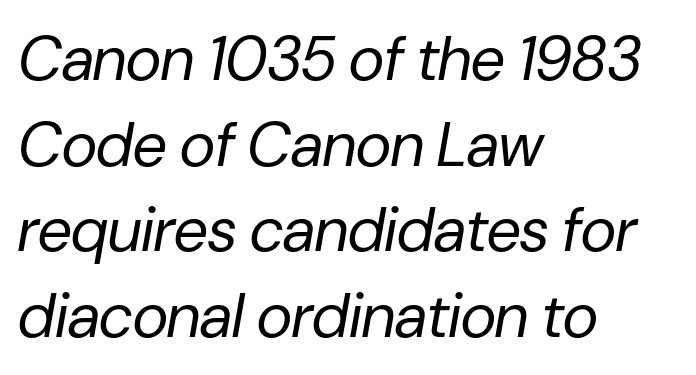
The image shows 62 px regular-weight type, italic (leaning right); set left-aligned, normal line spacing (1.38x), normal letter spacing, not underlined; low stroke contrast and a medium x-height.
